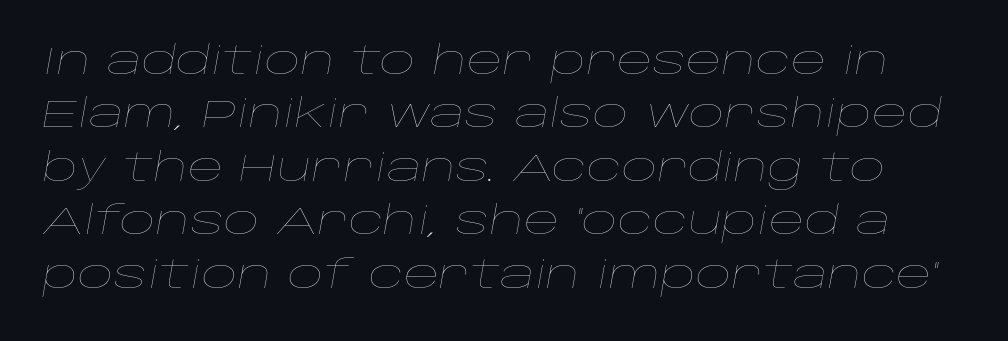
The image shows 39 px thin, wide type, italic (leaning right); set normal line spacing (1.37x), normal letter spacing, not underlined; low stroke contrast and a large x-height.
